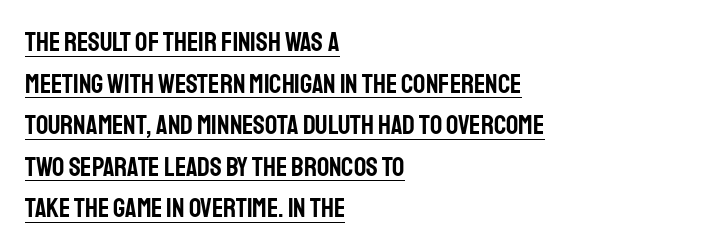
The paragraph shown leans on its left margin. Like a heading marked for emphasis, these lines bear an underscore. How are the letters spaced? Ordinarily, with no added tracking. A typesetter would call this leading conventional body-copy spacing. Vertical strokes here are truly vertical.
